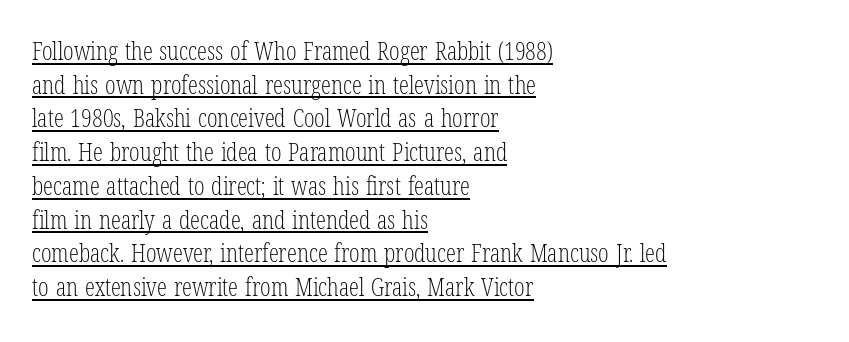
Q: Is the text bold? A: No.
Q: Is the text italic (slanted)? A: No, it is upright.
Q: Is the text underlined? A: Yes.
Q: How is the paragraph aligned? A: Left-aligned.
Q: Is the spacing between letters normal or unusually wide? A: Normal.
Q: Is the spacing between lines tight, normal or loose? A: Normal.
